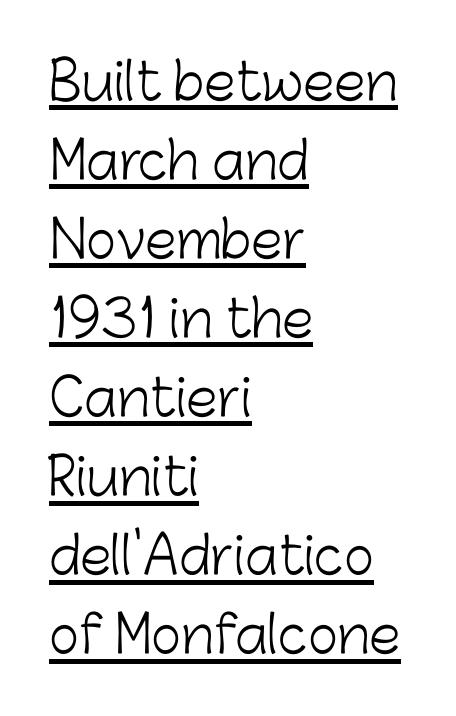
The string is rendered with underlining switched on. Standard letterfit; no display-style spreading of the glyphs. Where is the straight margin? On the left. Looks like regular typesetting: each glyph gets only the width it needs. This block has exactly the height ordinary leading produces.
